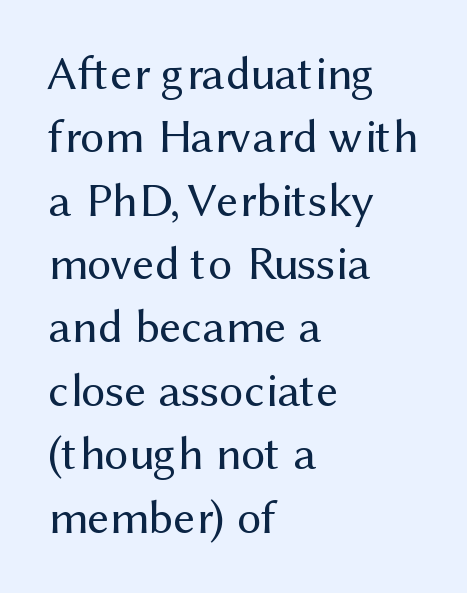
The image shows 48 px regular-weight sans-serif type, upright; set left-aligned, normal line spacing (1.32x), normal letter spacing, not underlined; medium stroke contrast and a medium x-height.
